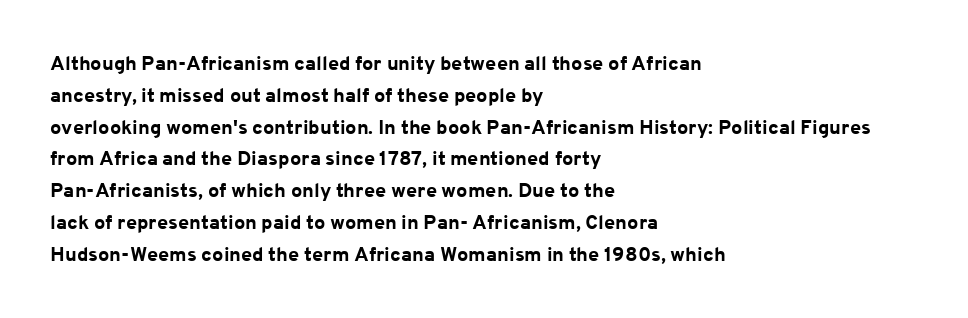
{"italic": "no", "bold": "yes", "underline": "no", "align": "left", "line_spacing": "normal", "line_spacing_ratio": 1.59, "letter_spacing": "normal", "letter_spacing_em": 0.0, "glyph_px": 20}
